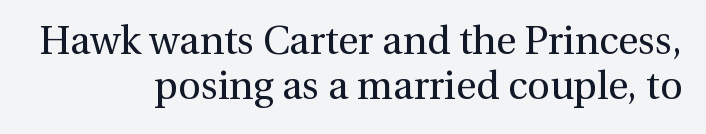
The image shows 39 px regular-weight serif type, upright; set right-aligned, line spacing 1.16x, normal letter spacing, not underlined; medium stroke contrast and a medium x-height.
